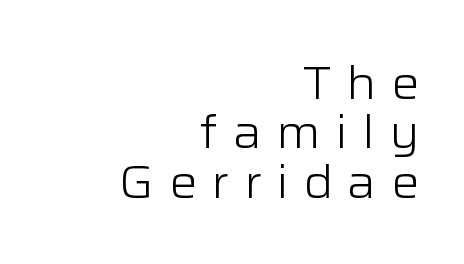
{"serif": "no", "italic": "no", "bold": "no", "weight": "light", "width": "normal", "stroke_contrast": "low", "x_height": "medium", "monospaced": "no", "underline": "no", "align": "right", "line_spacing": "tight", "line_spacing_ratio": 1.05, "letter_spacing": "wide", "letter_spacing_em": 0.31, "glyph_px": 47}
